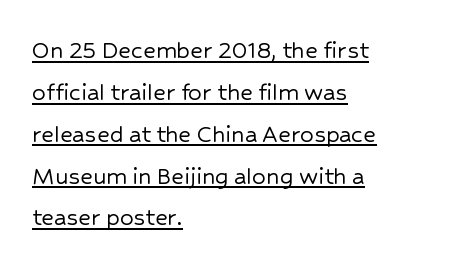
Q: Is the text italic (slanted)? A: No, it is upright.
Q: Is the text underlined? A: Yes.
Q: How is the paragraph aligned? A: Left-aligned.
Q: Is the spacing between letters normal or unusually wide? A: Normal.
Q: Is the spacing between lines tight, normal or loose? A: Normal.
